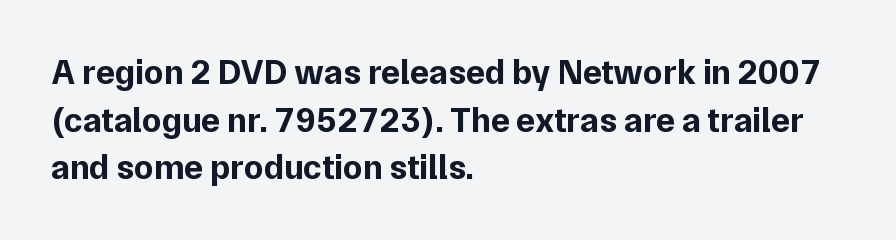
Anything drawn beneath the words? Only blank space. What stands out about the letter spacing? Nothing — it is the standard amount. Posture: vertical. Looks like regular typesetting: each glyph gets only the width it needs. How would I describe the line gaps? Plain and ordinary. A sans-serif font was chosen for this passage.
